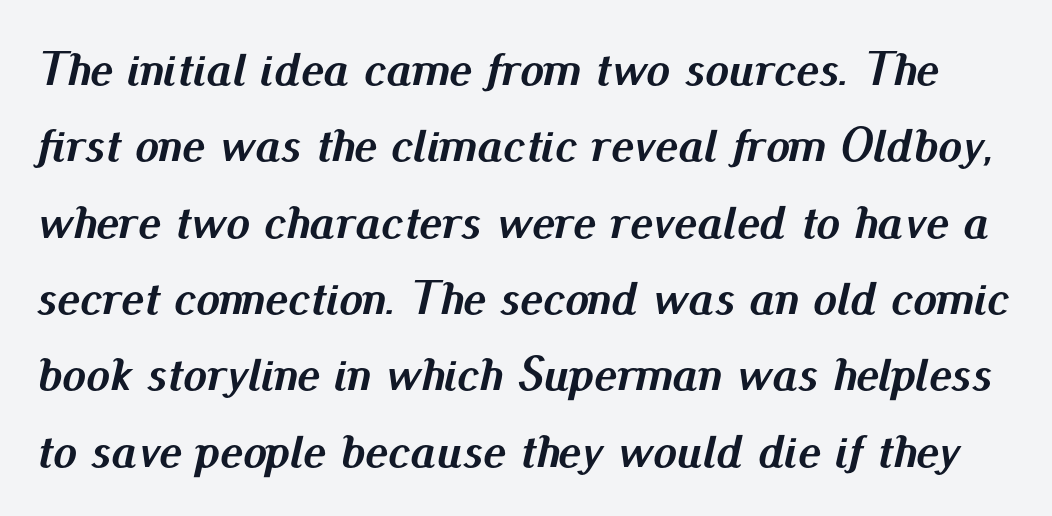
Here the designer chose a conventional face with non-uniform glyph widths. Emphasis by weight is at full strength: bold. One glance says typical: line gaps are just what's usual. Nobody touched the tracking dial on this one.
